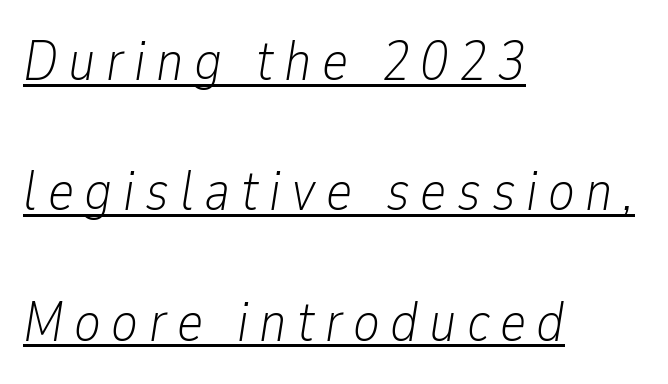
The typography opts for an oblique posture over an upright one. The passage shown is not bold in any degree. Layout note: lines flush left. Is this a fixed-width face? No — the glyphs have proportional, varying widths. Summary of vertical rhythm: relaxed, with wide interline spacing.
